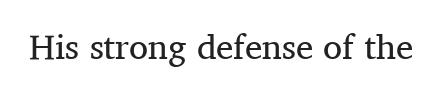
{"serif": "yes", "italic": "no", "bold": "no", "weight": "regular", "width": "normal", "stroke_contrast": "medium", "x_height": "medium", "monospaced": "no", "underline": "no", "letter_spacing": "normal", "letter_spacing_em": 0.0, "glyph_px": 35}
